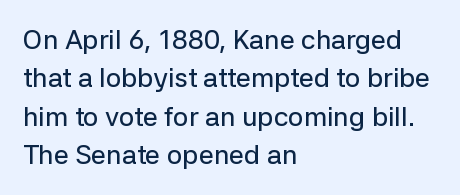
Q: Is the text italic (slanted)? A: No, it is upright.
Q: Is the text underlined? A: No.
Q: How is the paragraph aligned? A: Left-aligned.
Q: Is the spacing between letters normal or unusually wide? A: Normal.
Q: Is the spacing between lines tight, normal or loose? A: Normal.
